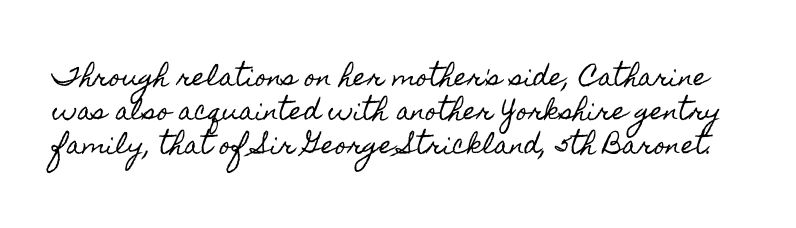
Letters rest on an invisible, unmarked baseline. Whoever set this chose a conventional vertical rhythm. In terms of letterspacing, this is plain default setting.
